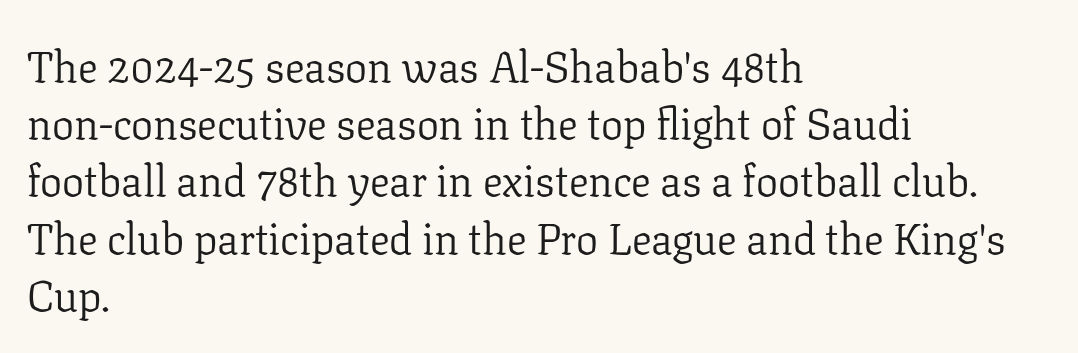
Q: Is the text bold? A: No.
Q: Is the text italic (slanted)? A: No, it is upright.
Q: Is the typeface a serif or a sans-serif typeface? A: Serif.
Q: Is the text underlined? A: No.
Q: How is the paragraph aligned? A: Left-aligned.
Q: Is the spacing between letters normal or unusually wide? A: Normal.
Q: Is the spacing between lines tight, normal or loose? A: Normal.
Q: Width (condensed, normal, or wide)? A: Normal.
Q: Stroke contrast? A: Low.
Q: x-height? A: Medium.
Q: Monospaced? A: No.
